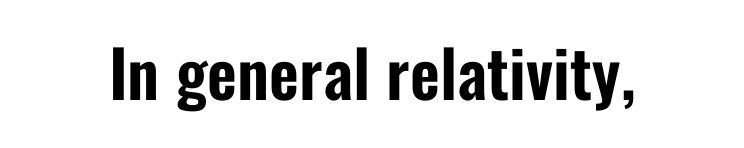
{"serif": "no", "italic": "no", "width": "condensed", "stroke_contrast": "low", "x_height": "medium", "monospaced": "no", "underline": "no", "letter_spacing": "normal", "letter_spacing_em": 0.0, "glyph_px": 65}
